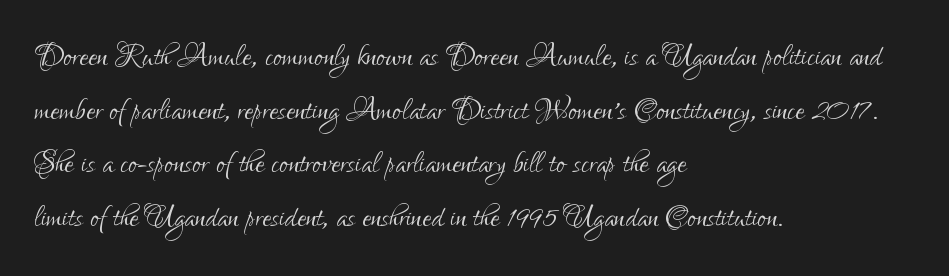
The typesetting does not lean heavy: it is not bold. This sample has the flowing, uneven cadence of proportional lettering. Tracking here is standard; glyphs follow each other at the usual distance. Stroke terminals: plain, sans-serif.
